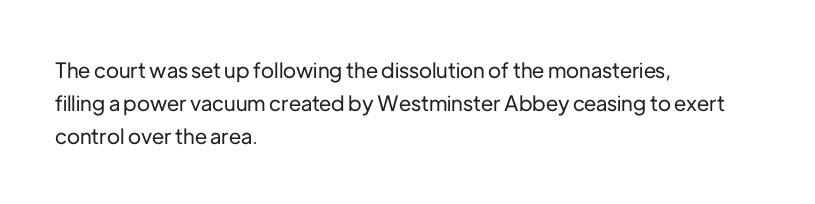
The image shows 21 px text type, upright; set left-aligned, normal line spacing (1.57x), normal letter spacing, not underlined.
